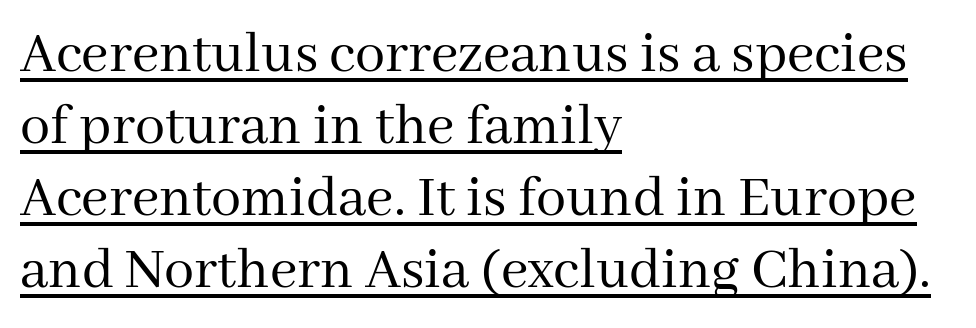
{"serif": "yes", "italic": "no", "bold": "no", "weight": "regular", "width": "normal", "stroke_contrast": "medium", "x_height": "medium", "monospaced": "no", "underline": "yes", "align": "left", "line_spacing_ratio": 1.2, "letter_spacing": "normal", "letter_spacing_em": 0.0, "glyph_px": 60}
